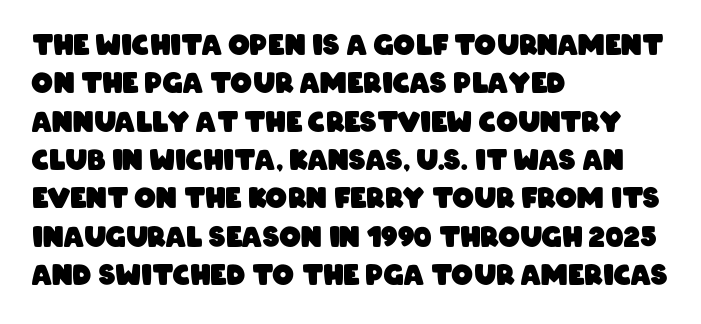
Q: Is the text bold? A: Yes.
Q: Is the text underlined? A: No.
Q: How is the paragraph aligned? A: Left-aligned.
Q: Is the spacing between letters normal or unusually wide? A: Normal.
Q: Is the spacing between lines tight, normal or loose? A: Normal.
